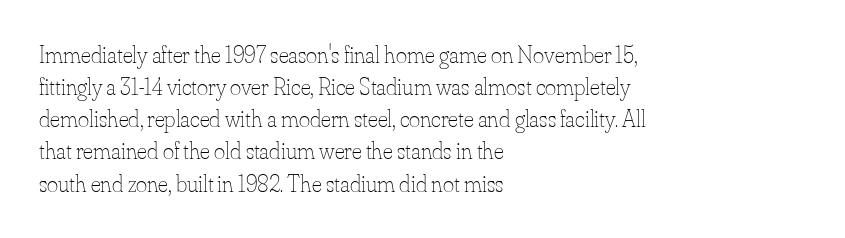
{"italic": "no", "bold": "no", "underline": "no", "align": "left", "line_spacing": "normal", "line_spacing_ratio": 1.34, "letter_spacing": "normal", "letter_spacing_em": 0.0, "glyph_px": 24}
